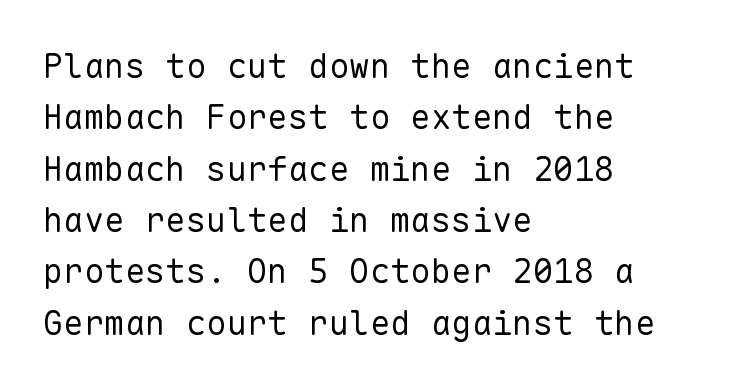
The image shows 34 px regular-weight sans-serif type, upright, monospaced; set left-aligned, normal line spacing (1.51x), normal letter spacing, not underlined; low stroke contrast and a medium x-height.
